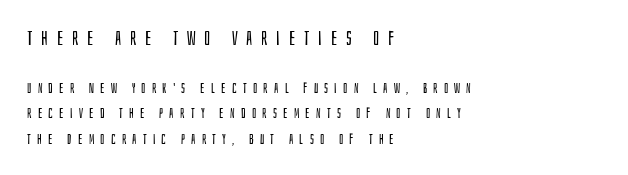
The image shows 20 px text type, upright; set left-aligned, line spacing 1.83x, unusually wide letter spacing (+0.44 em), not underlined; the first (top) block is 1.43x larger.
